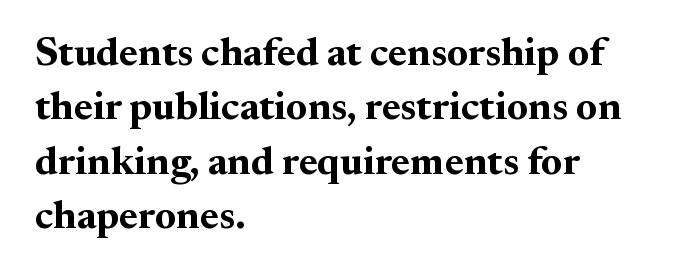
Letters rest on an invisible, unmarked baseline. A typesetter would call this proportional, since set widths differ per character. Nope, not italic — everything's standing straight. Does the copy run flush right? No — it runs flush left. Look at the bottom of the vertical strokes: they flare into serifs here.
